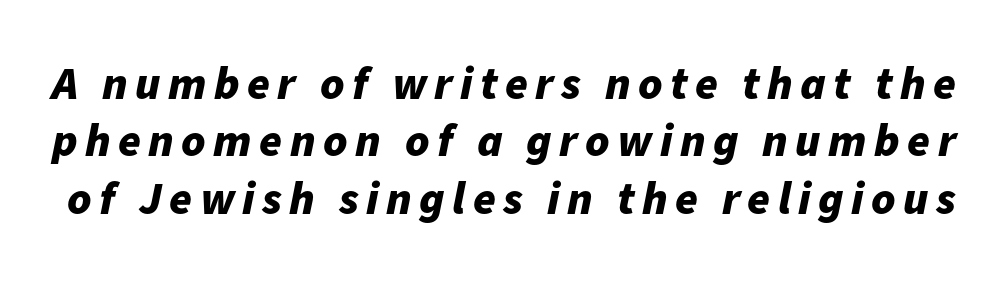
Q: Is the text bold? A: Yes.
Q: Is the text italic (slanted)? A: Yes, it leans right by about 11 degrees.
Q: Is the text underlined? A: No.
Q: Is the spacing between lines tight, normal or loose? A: Normal.
Q: Width (condensed, normal, or wide)? A: Normal.
Q: Stroke contrast? A: Low.
Q: x-height? A: Medium.
Q: Monospaced? A: No.
